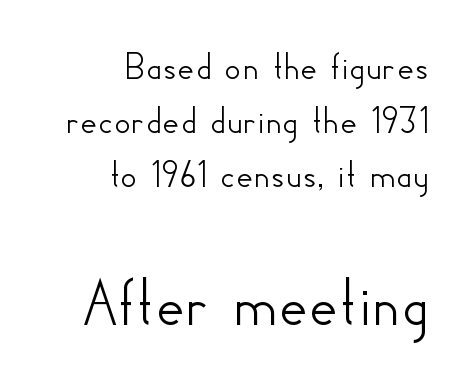
The image shows 71 px sans-serif type, upright; set right-aligned, normal line spacing (1.32x), normal letter spacing, not underlined; the second (bottom) block is 1.73x larger; low stroke contrast and a small x-height.
